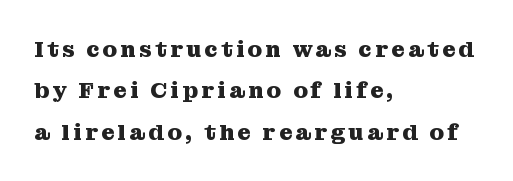
{"italic": "no", "bold": "yes", "underline": "no", "align": "left", "line_spacing_ratio": 1.8, "glyph_px": 23}
